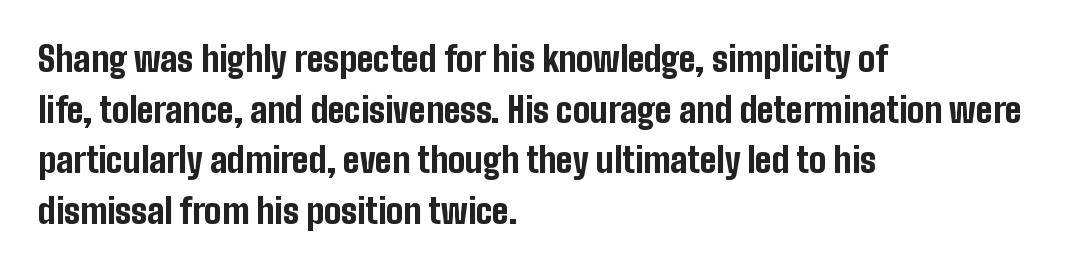
Q: Is the text bold? A: Yes.
Q: Is the text italic (slanted)? A: No, it is upright.
Q: Is the typeface a serif or a sans-serif typeface? A: Sans-serif.
Q: Is the text underlined? A: No.
Q: How is the paragraph aligned? A: Left-aligned.
Q: Is the spacing between letters normal or unusually wide? A: Normal.
Q: Is the spacing between lines tight, normal or loose? A: Normal.
Q: Width (condensed, normal, or wide)? A: Condensed.
Q: Stroke contrast? A: Low.
Q: x-height? A: Medium.
Q: Monospaced? A: No.
